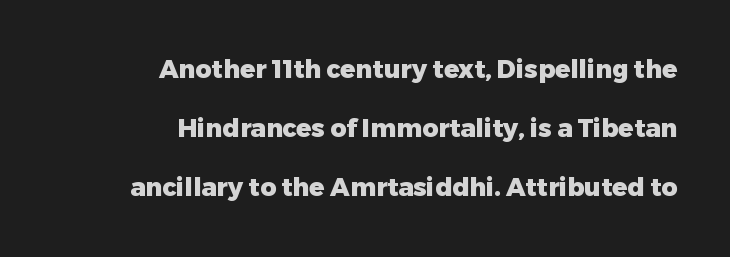
Q: Is the text bold? A: Yes.
Q: Is the text italic (slanted)? A: No, it is upright.
Q: Is the text underlined? A: No.
Q: How is the paragraph aligned? A: Right-aligned.
Q: Is the spacing between letters normal or unusually wide? A: Normal.
Q: Is the spacing between lines tight, normal or loose? A: Loose.
